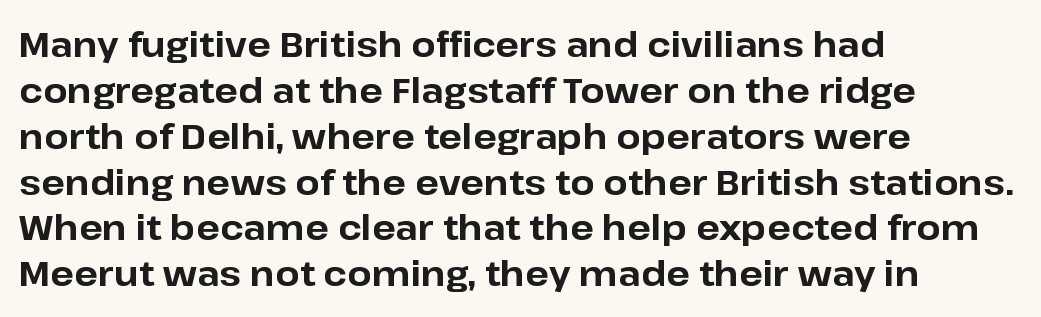
The image shows 35 px bold sans-serif type, upright; set left-aligned, normal line spacing (1.31x), normal letter spacing, not underlined; low stroke contrast and a medium x-height.
